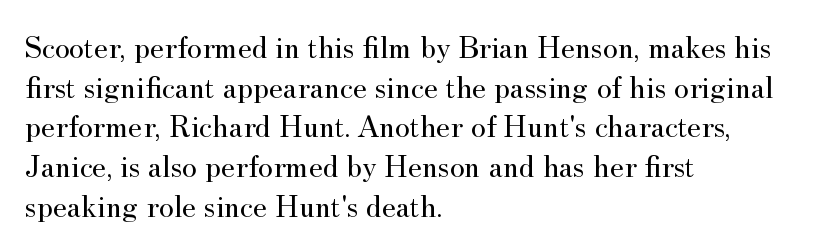
Q: Is the text bold? A: No.
Q: Is the text italic (slanted)? A: No, it is upright.
Q: Is the typeface a serif or a sans-serif typeface? A: Serif.
Q: Is the text underlined? A: No.
Q: How is the paragraph aligned? A: Left-aligned.
Q: Is the spacing between letters normal or unusually wide? A: Normal.
Q: Width (condensed, normal, or wide)? A: Normal.
Q: Stroke contrast? A: Medium.
Q: x-height? A: Small.
Q: Monospaced? A: No.
